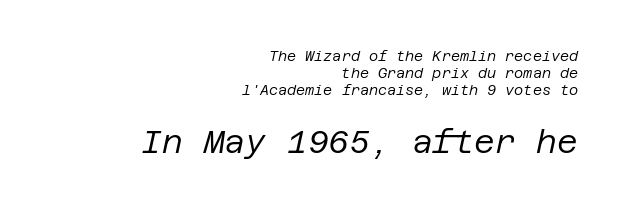
{"italic": "yes", "lean": "right", "slant_degrees": 12, "bold": "no", "weight": "regular", "width": "normal", "stroke_contrast": "low", "x_height": "large", "underline": "no", "align": "right", "line_spacing_ratio": 1.2, "letter_spacing": "normal", "letter_spacing_em": 0.0, "larger_block": "second", "size_ratio": 2.29, "glyph_px": 32}
